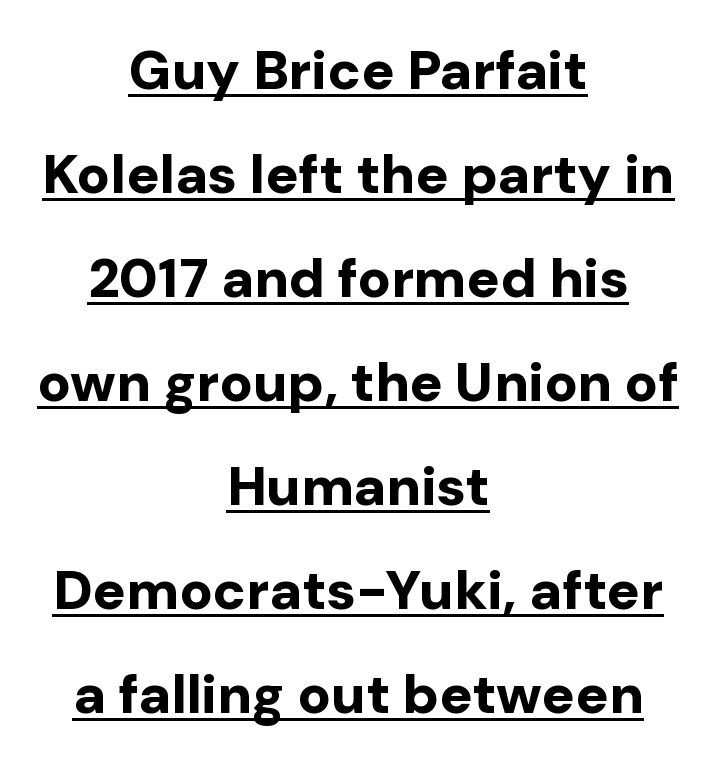
Does the lettering tilt? It doesn't — this is upright. Horizontally, the lines are justified to the midpoint only. The rendering shows plain stroke endings on the letterforms — a sans-serif design. Its strokes are broad and dark, the hallmark of bold type.
